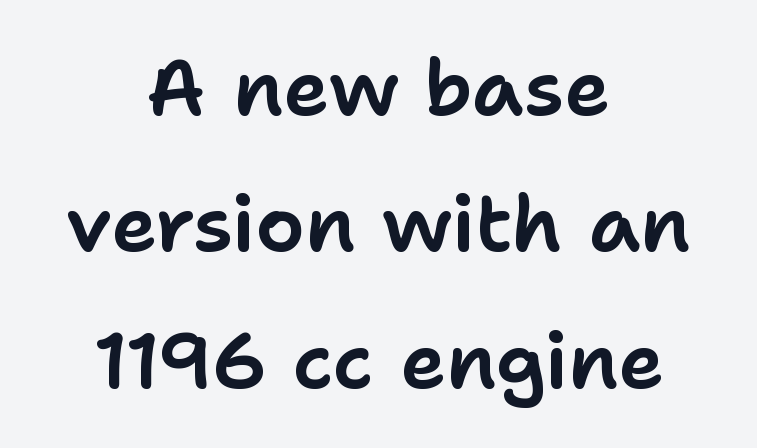
The image shows 78 px sans-serif type, upright; set centered, line spacing 1.75x, normal letter spacing, not underlined; low stroke contrast and a medium x-height.
